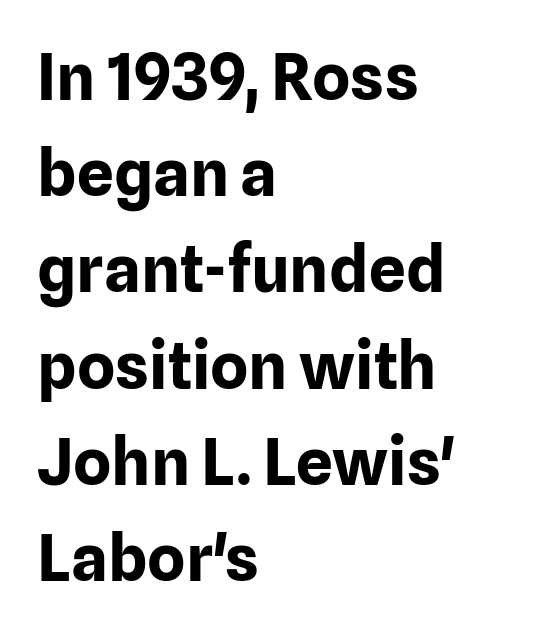
Descenders hang freely into open space. The type family on display is of the sans-serif kind. Compared with a centered layout, this one pins lines to the left instead. Style check: upright.
